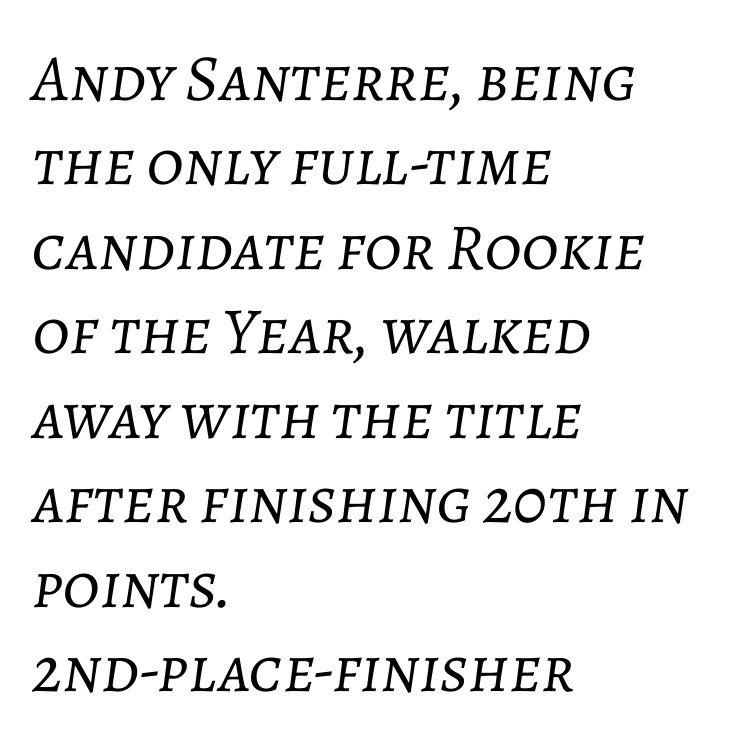
The image shows 66 px light type, italic (leaning right); set left-aligned, normal line spacing (1.28x), normal letter spacing, not underlined; low stroke contrast and a medium x-height.
